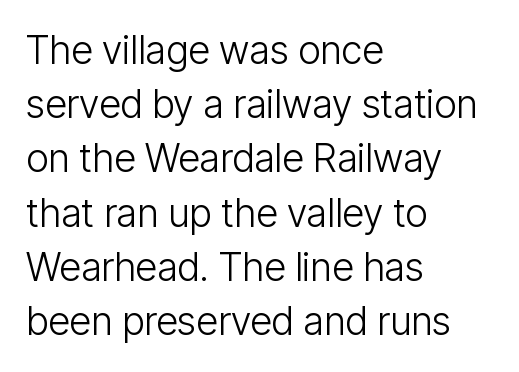
Q: Is the text bold? A: No.
Q: Is the text italic (slanted)? A: No, it is upright.
Q: Is the typeface a serif or a sans-serif typeface? A: Sans-serif.
Q: Is the text underlined? A: No.
Q: How is the paragraph aligned? A: Left-aligned.
Q: Is the spacing between letters normal or unusually wide? A: Normal.
Q: Is the spacing between lines tight, normal or loose? A: Normal.
Q: Width (condensed, normal, or wide)? A: Condensed.
Q: Stroke contrast? A: Low.
Q: x-height? A: Medium.
Q: Monospaced? A: No.
